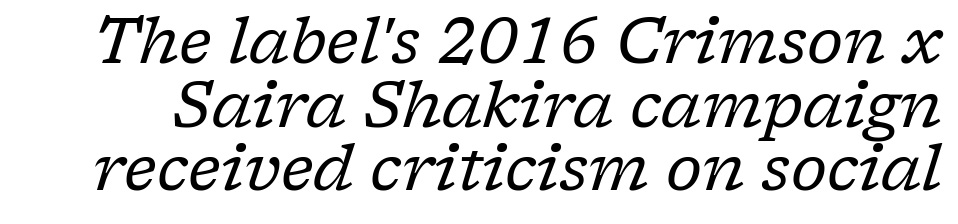
{"serif": "yes", "italic": "yes", "lean": "right", "slant_degrees": 17, "bold": "no", "weight": "regular", "width": "normal", "stroke_contrast": "low", "x_height": "medium", "monospaced": "no", "underline": "no", "line_spacing": "tight", "line_spacing_ratio": 1.01, "letter_spacing": "normal", "letter_spacing_em": 0.0, "glyph_px": 63}
